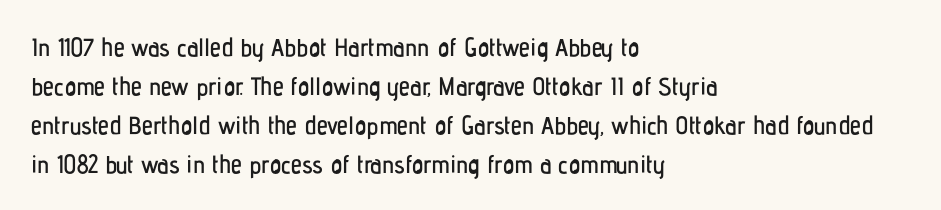
The horizontal fit of the characters is conventional and even. The passage shown stacks its lines at a standard gap. The letters stand straight up with perfectly vertical stems. Descender tails drop into unmarked territory. Is the block centered? No — it sits flush against the left margin.
